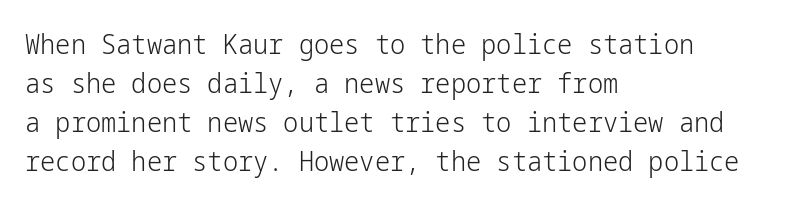
Nothing heavy about these letters — not bold at all. The block of text has a typical density, with ordinary space between rows. Posture: straight, roman, zero tilt. Quick note: underline off. The letterforms sit shoulder to shoulder at normal distance.
